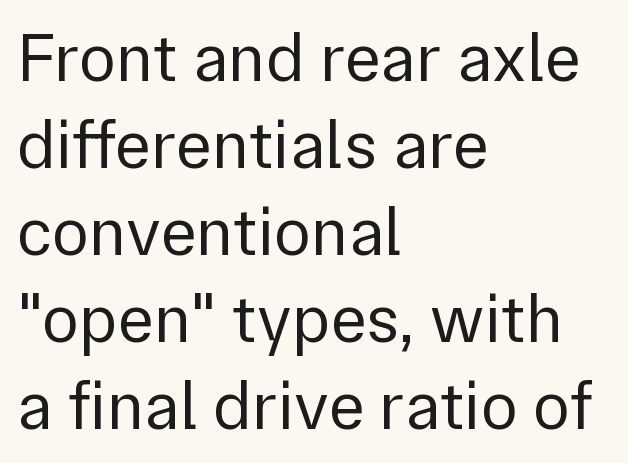
Q: Is the text bold? A: No.
Q: Is the text italic (slanted)? A: No, it is upright.
Q: Is the typeface a serif or a sans-serif typeface? A: Sans-serif.
Q: Is the text underlined? A: No.
Q: How is the paragraph aligned? A: Left-aligned.
Q: Is the spacing between letters normal or unusually wide? A: Normal.
Q: Is the spacing between lines tight, normal or loose? A: Normal.
Q: Width (condensed, normal, or wide)? A: Normal.
Q: Stroke contrast? A: Low.
Q: x-height? A: Medium.
Q: Monospaced? A: No.
